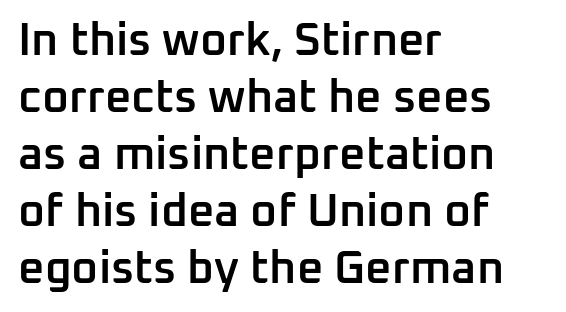
Q: Is the text bold? A: Semi-bold.
Q: Is the text italic (slanted)? A: No, it is upright.
Q: Is the typeface a serif or a sans-serif typeface? A: Sans-serif.
Q: Is the text underlined? A: No.
Q: How is the paragraph aligned? A: Left-aligned.
Q: Is the spacing between letters normal or unusually wide? A: Normal.
Q: Width (condensed, normal, or wide)? A: Normal.
Q: Stroke contrast? A: Low.
Q: x-height? A: Medium.
Q: Monospaced? A: No.
